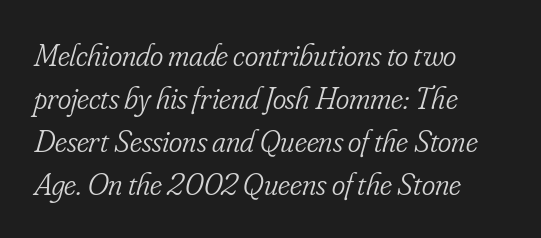
The image shows 32 px light, condensed serif type, italic (leaning right); set left-aligned, normal line spacing (1.34x), normal letter spacing, not underlined; low stroke contrast and a small x-height.
